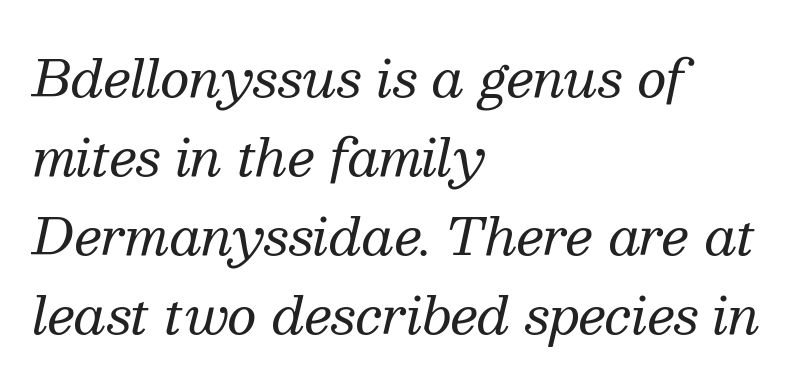
This sample has the flowing, uneven cadence of proportional lettering. Heaviness? Minimal to ordinary, like unemphasized prose. Spacing between characters is what you'd get straight out of the box. The passage shown stacks its lines at a standard gap. Anything drawn beneath the words? Only blank space. The lettering tilts uniformly, giving the passage an italic look.
